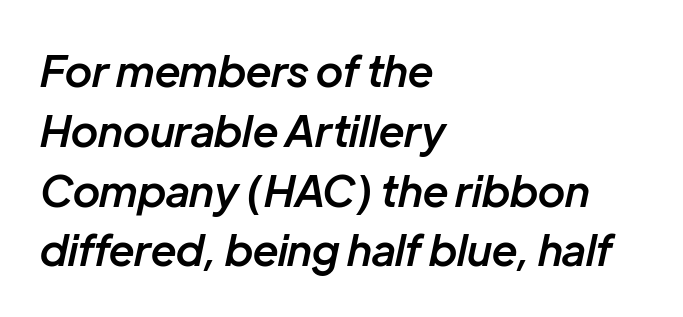
The image shows 43 px semibold type, italic (leaning right); set left-aligned, normal line spacing (1.39x), normal letter spacing, not underlined; low stroke contrast and a medium x-height.
